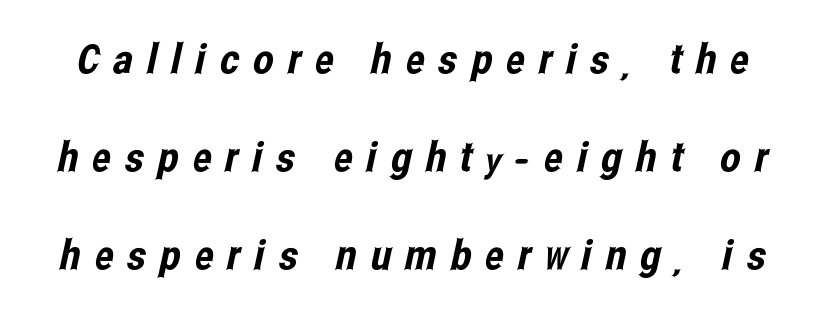
Q: Is the typeface a serif or a sans-serif typeface? A: Sans-serif.
Q: Is the text underlined? A: No.
Q: Is the spacing between letters normal or unusually wide? A: Unusually wide.
Q: Is the spacing between lines tight, normal or loose? A: Loose.
Q: Width (condensed, normal, or wide)? A: Condensed.
Q: Stroke contrast? A: Low.
Q: x-height? A: Medium.
Q: Monospaced? A: No.
